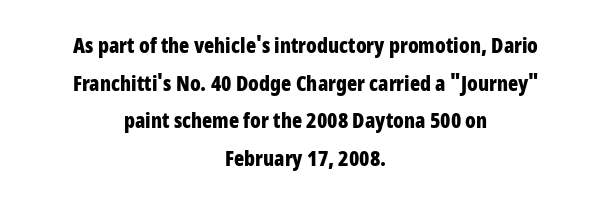
Just letters on the line, the space beneath them empty. These lines stack symmetrically, like a column narrowing and widening about its center. The rendering uses a bold face; every stroke is thick and dark. You could call the tracking neutral — neither tight nor loose. Posture: vertical.
